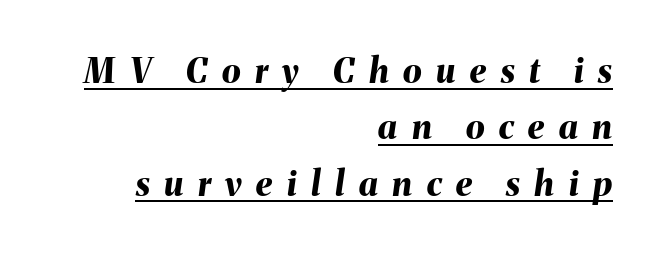
Each new line begins a customary step beneath the previous one. The rendering inserts visible extra space after every character. The paragraph shown leans on its right margin. The passage shown is typed in a proportional face where columns would drift. The lettering is marked with a stroke running underneath it.
